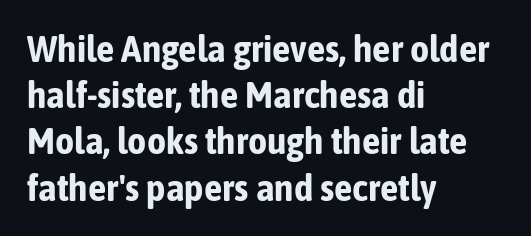
Notice how thick the strokes are: this is what a full bold looks like. The axis of the letterforms is exactly vertical. Just letters on the line, the space beneath them empty. Here the designer chose a conventional face with non-uniform glyph widths.
